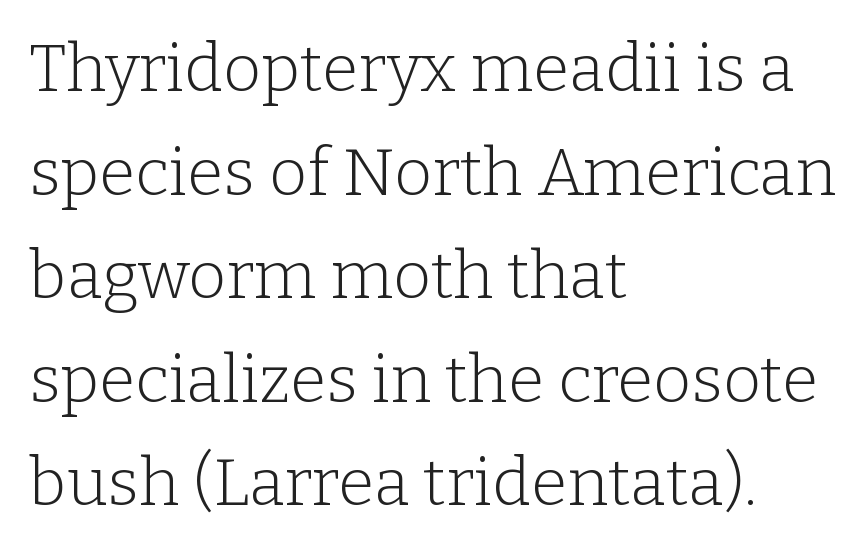
Varying glyph widths throughout — classic text-font behaviour. When letters stand straight like this, we call the style roman or upright. Regarding leading, the lines here are spaced in the standard way. The letters sit at their default tracking, neither squeezed nor spread.
